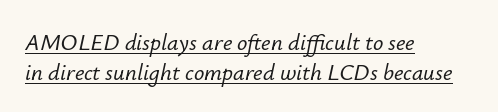
Q: Is the text italic (slanted)? A: Yes, it leans right by about 12 degrees.
Q: Is the text underlined? A: Yes.
Q: How is the paragraph aligned? A: Left-aligned.
Q: Is the spacing between letters normal or unusually wide? A: Normal.
Q: Is the spacing between lines tight, normal or loose? A: Normal.
